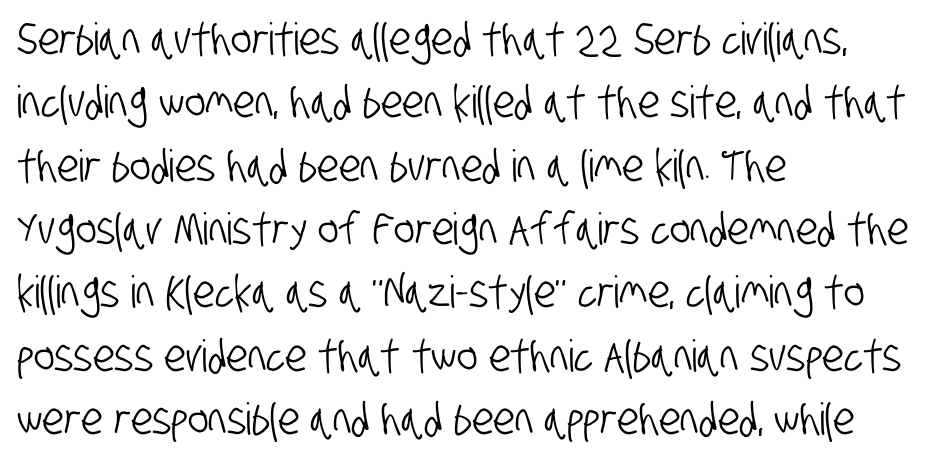
Q: Is the typeface a serif or a sans-serif typeface? A: Sans-serif.
Q: Is the text underlined? A: No.
Q: How is the paragraph aligned? A: Left-aligned.
Q: Is the spacing between letters normal or unusually wide? A: Normal.
Q: Is the spacing between lines tight, normal or loose? A: Normal.
Q: Width (condensed, normal, or wide)? A: Condensed.
Q: Stroke contrast? A: Low.
Q: x-height? A: Large.
Q: Monospaced? A: No.
